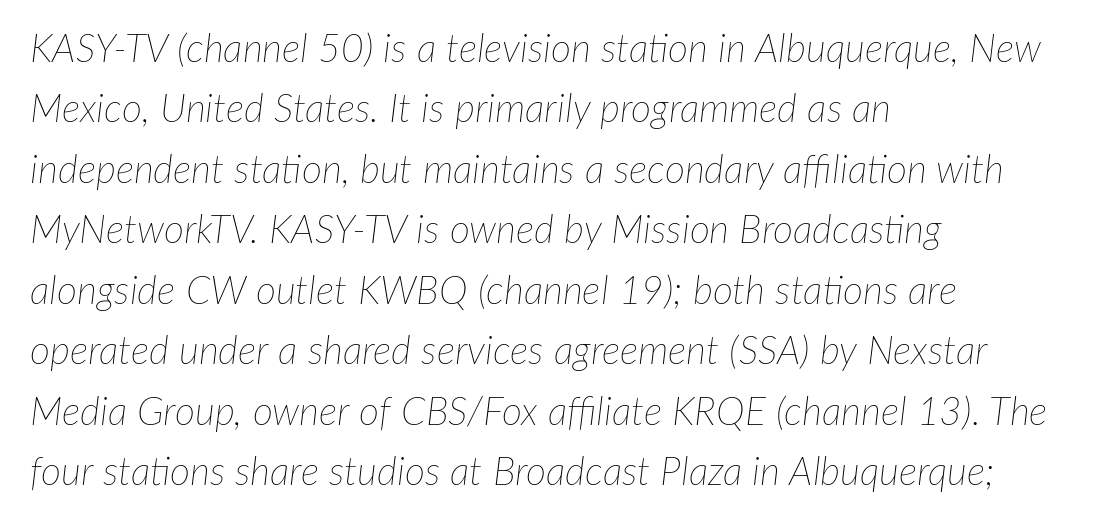
{"italic": "yes", "lean": "right", "slant_degrees": 7, "bold": "no", "weight": "thin", "width": "normal", "stroke_contrast": "low", "x_height": "medium", "monospaced": "no", "underline": "no", "align": "left", "line_spacing": "normal", "line_spacing_ratio": 1.55, "letter_spacing": "normal", "letter_spacing_em": 0.0, "glyph_px": 39}
